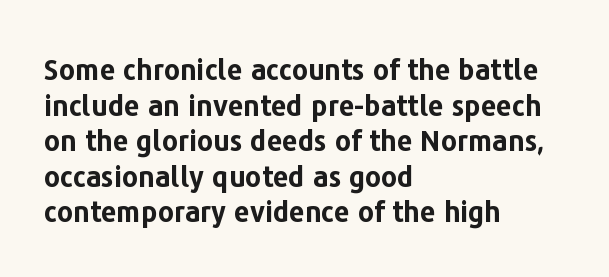
Q: Is the text bold? A: Yes.
Q: Is the text italic (slanted)? A: No, it is upright.
Q: Is the typeface a serif or a sans-serif typeface? A: Sans-serif.
Q: Is the text underlined? A: No.
Q: How is the paragraph aligned? A: Left-aligned.
Q: Is the spacing between letters normal or unusually wide? A: Normal.
Q: Is the spacing between lines tight, normal or loose? A: Normal.
Q: Width (condensed, normal, or wide)? A: Normal.
Q: Stroke contrast? A: Low.
Q: x-height? A: Medium.
Q: Monospaced? A: No.
